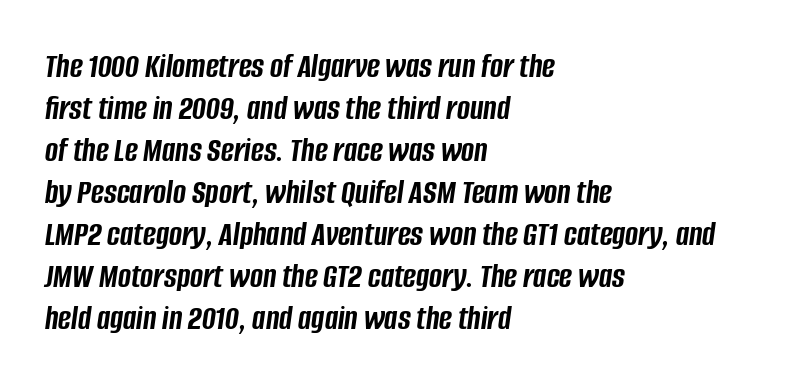
The passage shown is not underscored anywhere. The setting favours the left margin, as ordinary paragraphs usually do. The line texture is even and compact thanks to regular tracking. When letters slant like this, we call the style italic. Strong, thick strokes mark this as bold type.
